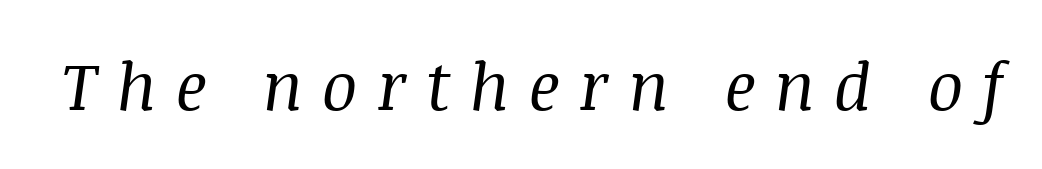
{"serif": "yes", "italic": "yes", "lean": "right", "slant_degrees": 8, "bold": "no", "weight": "regular", "width": "normal", "stroke_contrast": "medium", "x_height": "large", "monospaced": "no", "underline": "no", "letter_spacing": "wide", "letter_spacing_em": 0.29, "glyph_px": 66}
